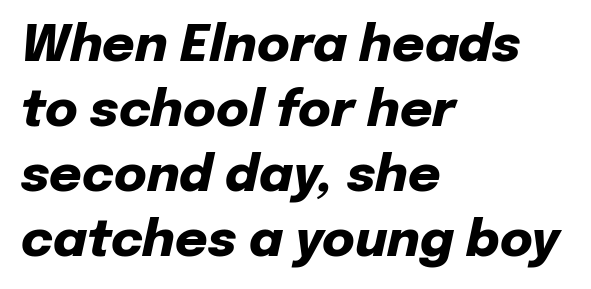
You could not count columns in this text — the font is proportionally spaced. Compared with typical paragraphs, the rows here are spaced about the same. In terms of posture, this sample is oblique. If you drew a ruler down the left edge, every line would touch it.
